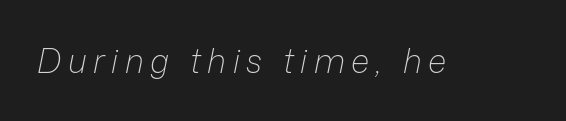
Q: Is the text bold? A: No.
Q: Is the text italic (slanted)? A: Yes, it leans right by about 12 degrees.
Q: Is the text underlined? A: No.
Q: Is the spacing between letters normal or unusually wide? A: Unusually wide.
Q: Width (condensed, normal, or wide)? A: Normal.
Q: Stroke contrast? A: Low.
Q: x-height? A: Medium.
Q: Monospaced? A: No.
